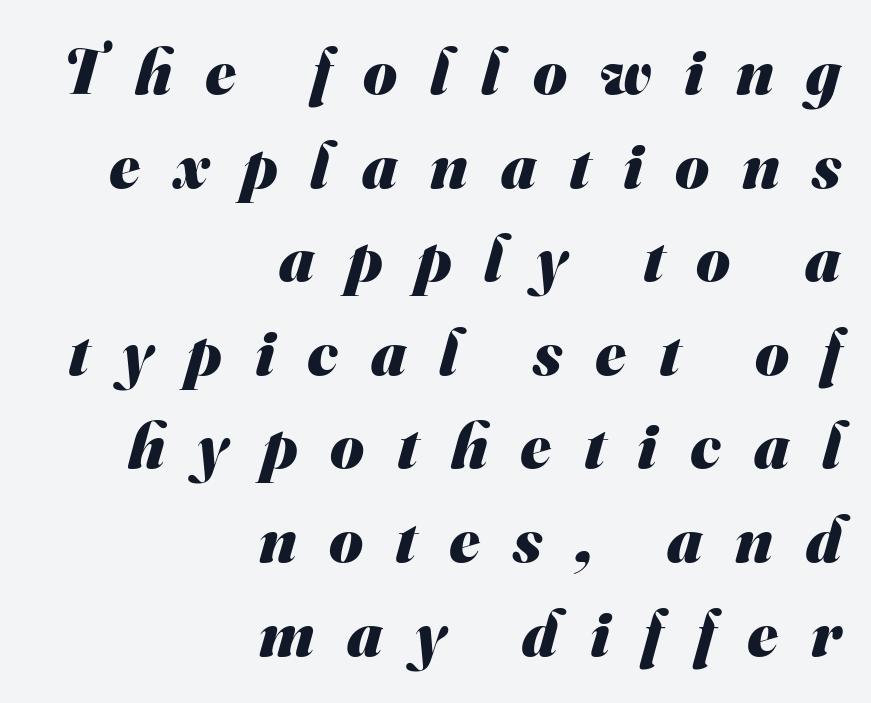
Short and long lines alike share a common ending point at right. The passage shown is typed in a proportional face where columns would drift. The text was rendered using a sans face with plain stroke endings. The lines sit at an ordinary, default distance from one another. There is plenty of visible air inserted between adjacent glyphs. Strokes here are thick enough to call this a true bold.
